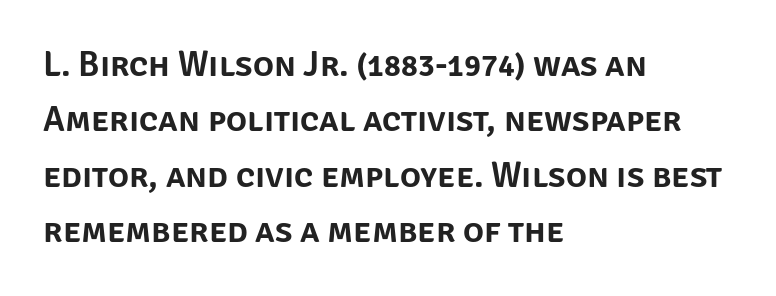
Q: Is the text italic (slanted)? A: No, it is upright.
Q: Is the typeface a serif or a sans-serif typeface? A: Sans-serif.
Q: Is the text underlined? A: No.
Q: How is the paragraph aligned? A: Left-aligned.
Q: Is the spacing between letters normal or unusually wide? A: Normal.
Q: Is the spacing between lines tight, normal or loose? A: Normal.
Q: Width (condensed, normal, or wide)? A: Normal.
Q: Stroke contrast? A: Low.
Q: x-height? A: Large.
Q: Monospaced? A: No.
